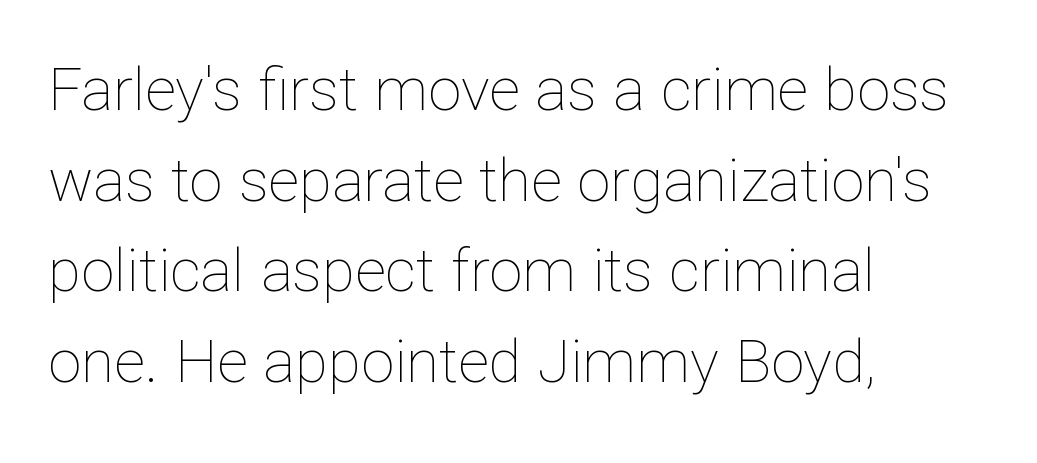
{"italic": "no", "bold": "no", "weight": "thin", "width": "normal", "stroke_contrast": "low", "x_height": "medium", "monospaced": "no", "underline": "no", "align": "left", "line_spacing": "normal", "line_spacing_ratio": 1.51, "letter_spacing": "normal", "letter_spacing_em": 0.0, "glyph_px": 60}
